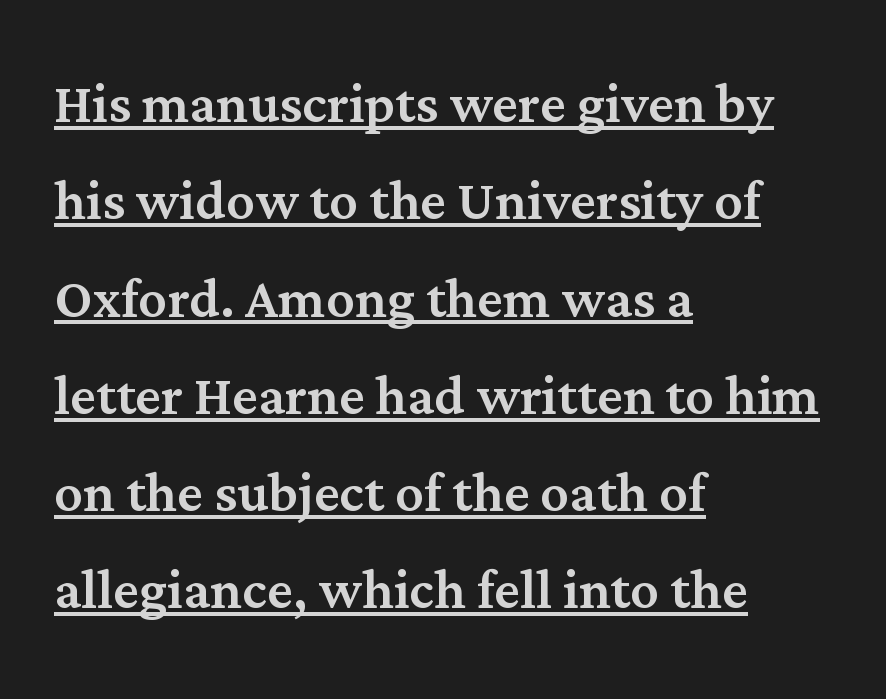
The image shows 71 px serif type, upright; set left-aligned, normal line spacing (1.37x), normal letter spacing, underlined; medium stroke contrast and a medium x-height.
